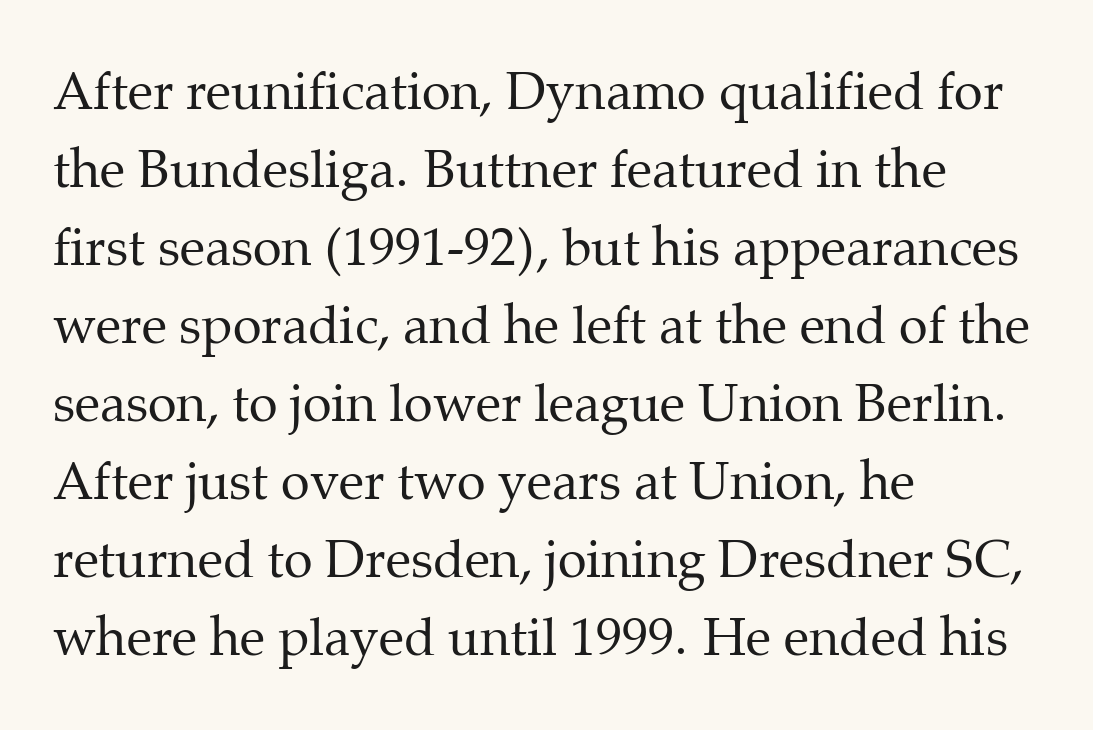
{"serif": "yes", "italic": "no", "bold": "no", "weight": "regular", "width": "normal", "stroke_contrast": "medium", "x_height": "medium", "monospaced": "no", "underline": "no", "align": "left", "line_spacing": "normal", "line_spacing_ratio": 1.5, "letter_spacing": "normal", "letter_spacing_em": 0.0, "glyph_px": 52}
